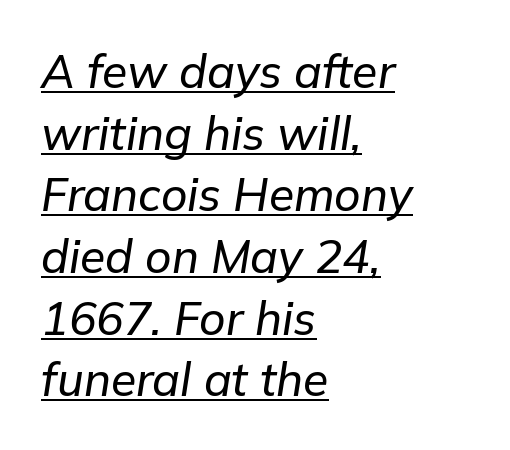
The image shows 46 px text type, italic (leaning right); set left-aligned, normal line spacing (1.34x), normal letter spacing, underlined; low stroke contrast and a medium x-height.
